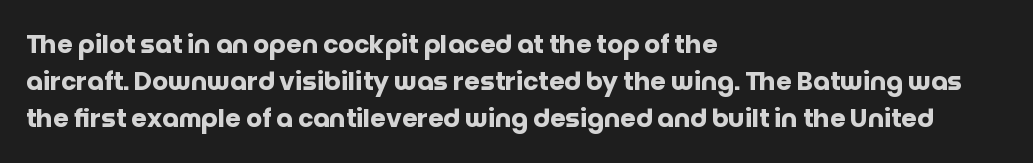
Q: Is the text bold? A: Yes.
Q: Is the text italic (slanted)? A: No, it is upright.
Q: Is the text underlined? A: No.
Q: How is the paragraph aligned? A: Left-aligned.
Q: Is the spacing between letters normal or unusually wide? A: Normal.
Q: Is the spacing between lines tight, normal or loose? A: Normal.
